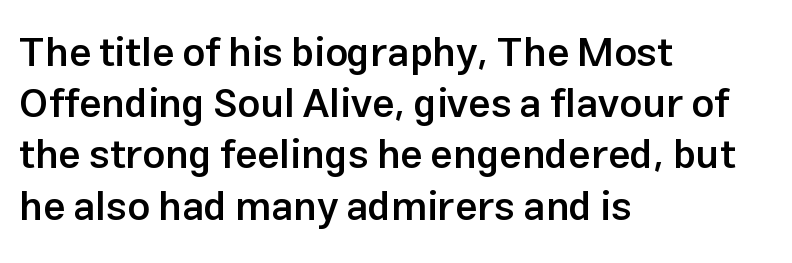
{"serif": "no", "italic": "no", "bold": "semi", "weight": "semibold", "width": "normal", "stroke_contrast": "low", "x_height": "medium", "monospaced": "no", "underline": "no", "align": "left", "line_spacing": "normal", "line_spacing_ratio": 1.28, "letter_spacing": "normal", "letter_spacing_em": 0.0, "glyph_px": 40}
